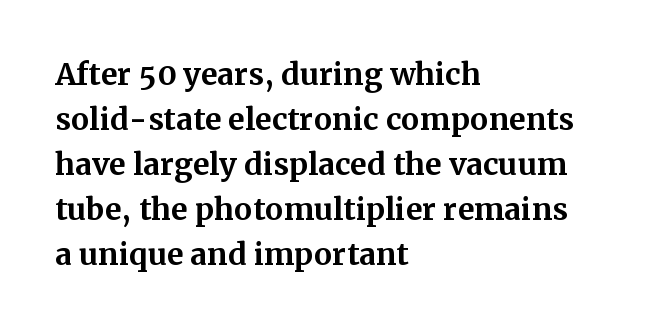
Q: Is the text bold? A: Yes.
Q: Is the text italic (slanted)? A: No, it is upright.
Q: Is the typeface a serif or a sans-serif typeface? A: Serif.
Q: Is the text underlined? A: No.
Q: How is the paragraph aligned? A: Left-aligned.
Q: Is the spacing between letters normal or unusually wide? A: Normal.
Q: Is the spacing between lines tight, normal or loose? A: Normal.
Q: Width (condensed, normal, or wide)? A: Normal.
Q: Stroke contrast? A: Medium.
Q: x-height? A: Medium.
Q: Monospaced? A: No.
